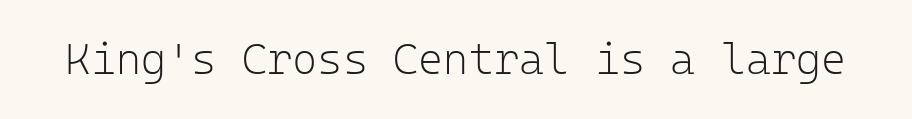
The face used here is monospaced, like something from a code editor. The foot of each line stays bare and open. Standard letterfit; no display-style spreading of the glyphs. A light-to-regular cut is what we see here. Grotesque or geometric, the face here clearly has no serifs.
